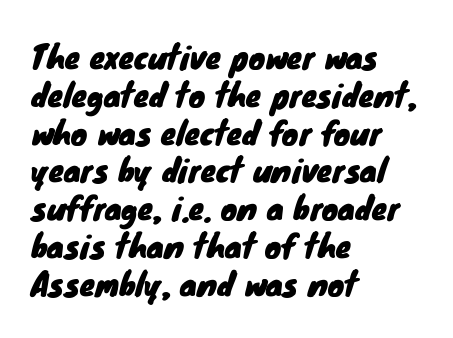
{"serif": "no", "width": "normal", "stroke_contrast": "low", "x_height": "small", "monospaced": "no", "underline": "no", "align": "left", "line_spacing_ratio": 1.22, "letter_spacing": "normal", "letter_spacing_em": 0.0, "glyph_px": 31}
